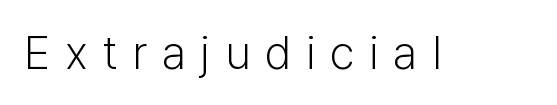
A typesetter would call this proportional, since set widths differ per character. Posture: upright roman. Each stroke keeps to a modest, everyday thickness or less. No feet cap the strokes, marking this as sans-serif type. Any mark beneath the type? The region is blank. Short note: letters widely spaced.
